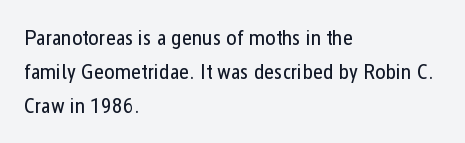
The image shows 22 px text type, upright; set left-aligned, normal line spacing (1.54x), normal letter spacing, not underlined.
